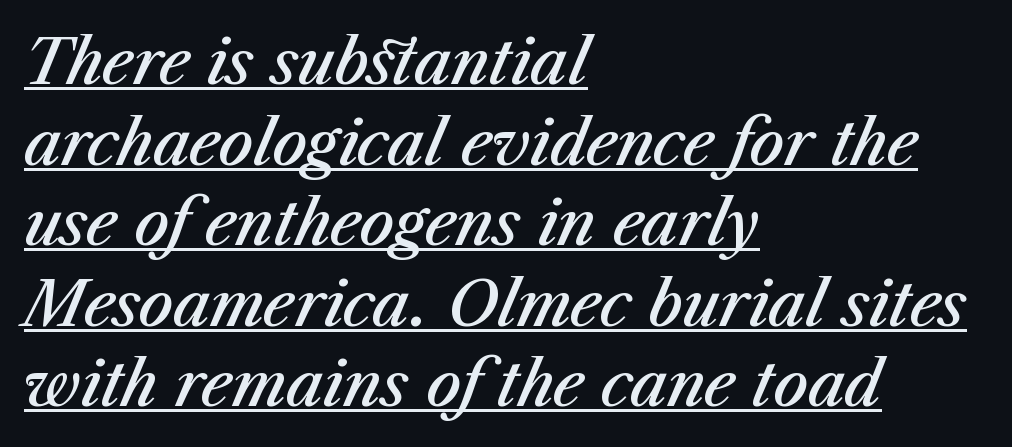
Q: Is the text bold? A: Semi-bold.
Q: Is the text italic (slanted)? A: Yes, it leans right by about 23 degrees.
Q: Is the text underlined? A: Yes.
Q: How is the paragraph aligned? A: Left-aligned.
Q: Is the spacing between letters normal or unusually wide? A: Normal.
Q: Is the spacing between lines tight, normal or loose? A: Normal.
Q: Width (condensed, normal, or wide)? A: Normal.
Q: Stroke contrast? A: Medium.
Q: x-height? A: Medium.
Q: Monospaced? A: No.
